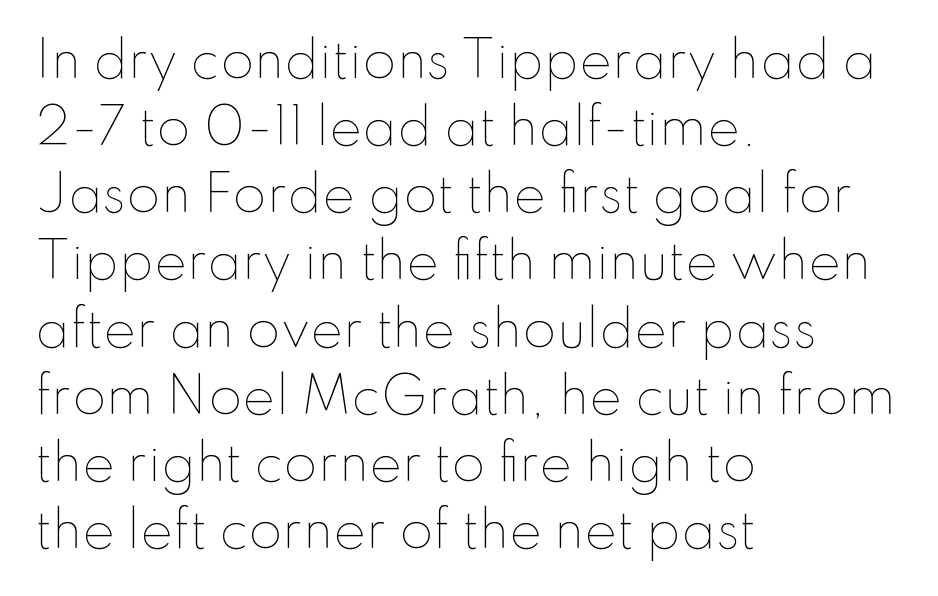
Q: Is the text bold? A: No.
Q: Is the text italic (slanted)? A: No, it is upright.
Q: Is the text underlined? A: No.
Q: How is the paragraph aligned? A: Left-aligned.
Q: Is the spacing between letters normal or unusually wide? A: Normal.
Q: Is the spacing between lines tight, normal or loose? A: Normal.
Q: Width (condensed, normal, or wide)? A: Normal.
Q: Stroke contrast? A: Low.
Q: x-height? A: Small.
Q: Monospaced? A: No.
